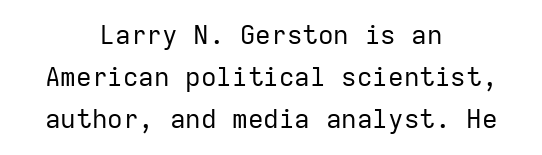
Q: Is the text bold? A: No.
Q: Is the text italic (slanted)? A: No, it is upright.
Q: Is the text underlined? A: No.
Q: How is the paragraph aligned? A: Centered.
Q: Is the spacing between letters normal or unusually wide? A: Normal.
Q: Is the spacing between lines tight, normal or loose? A: Normal.
